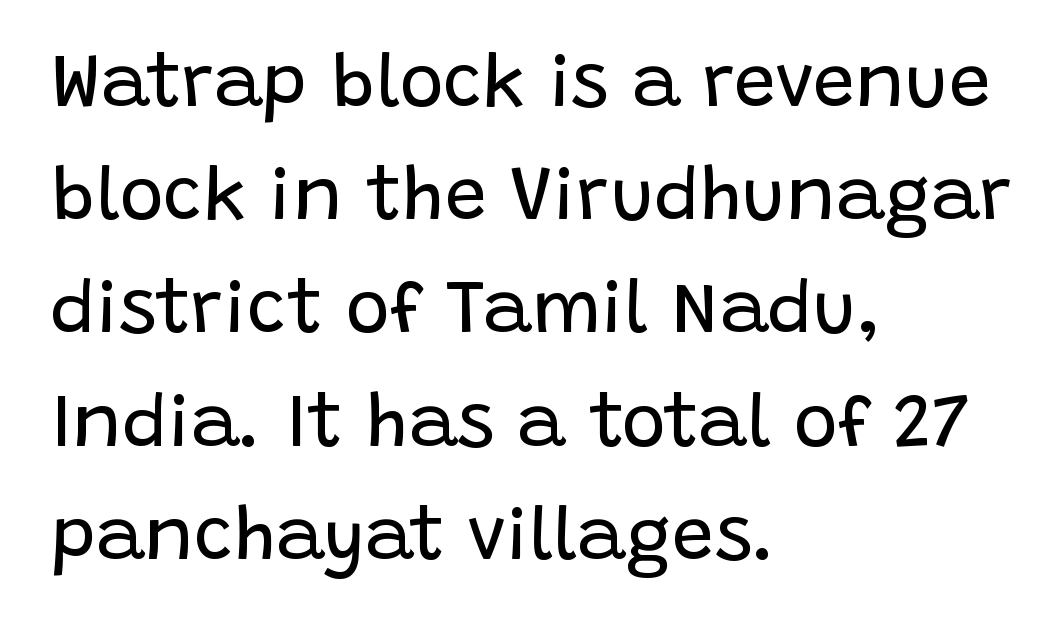
The image shows 75 px regular-weight sans-serif type, upright; set left-aligned, normal line spacing (1.51x), normal letter spacing, not underlined; low stroke contrast and a large x-height.
